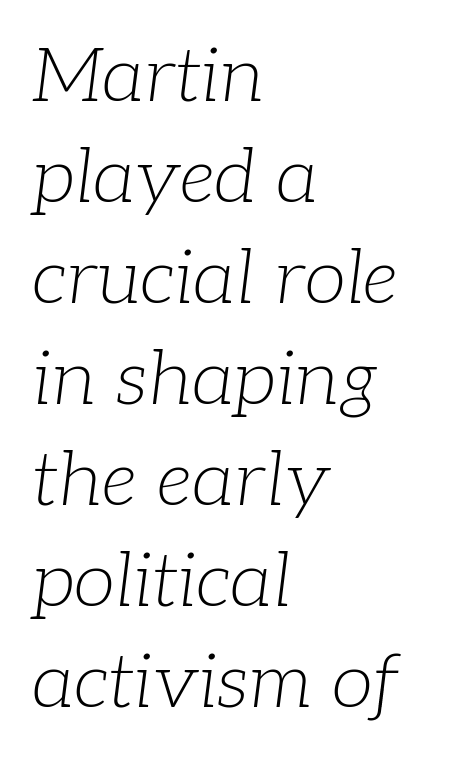
{"serif": "yes", "italic": "yes", "lean": "right", "slant_degrees": 7, "bold": "no", "weight": "light", "width": "normal", "stroke_contrast": "low", "x_height": "medium", "monospaced": "no", "underline": "no", "align": "left", "line_spacing": "normal", "line_spacing_ratio": 1.33, "letter_spacing": "normal", "letter_spacing_em": 0.0, "glyph_px": 76}
